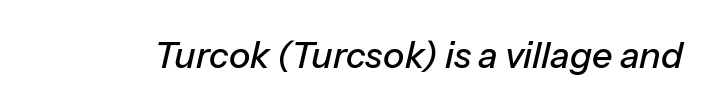
Q: Is the text italic (slanted)? A: Yes, it leans right by about 13 degrees.
Q: Is the text underlined? A: No.
Q: Is the spacing between letters normal or unusually wide? A: Normal.
Q: Width (condensed, normal, or wide)? A: Normal.
Q: Stroke contrast? A: Low.
Q: x-height? A: Medium.
Q: Monospaced? A: No.
